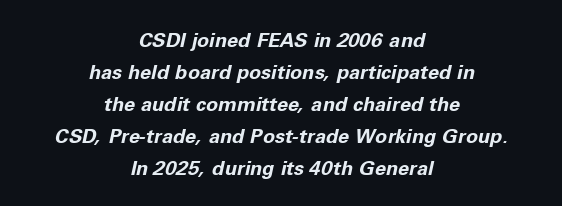
The image shows 20 px bold type, italic (leaning right); set centered, normal line spacing (1.6x), normal letter spacing, not underlined.
